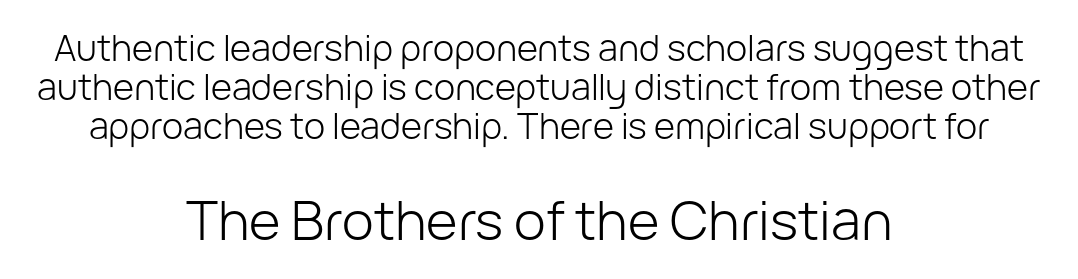
Q: Is the text bold? A: No.
Q: Is the text italic (slanted)? A: No, it is upright.
Q: Is the typeface a serif or a sans-serif typeface? A: Sans-serif.
Q: Is the text underlined? A: No.
Q: How is the paragraph aligned? A: Centered.
Q: Is the spacing between letters normal or unusually wide? A: Normal.
Q: Is the spacing between lines tight, normal or loose? A: Tight.
Q: Which block of text is set in a larger size, the first (top) or the second (bottom)? A: The second (bottom) one.
Q: Width (condensed, normal, or wide)? A: Normal.
Q: Stroke contrast? A: Low.
Q: x-height? A: Medium.
Q: Monospaced? A: No.
